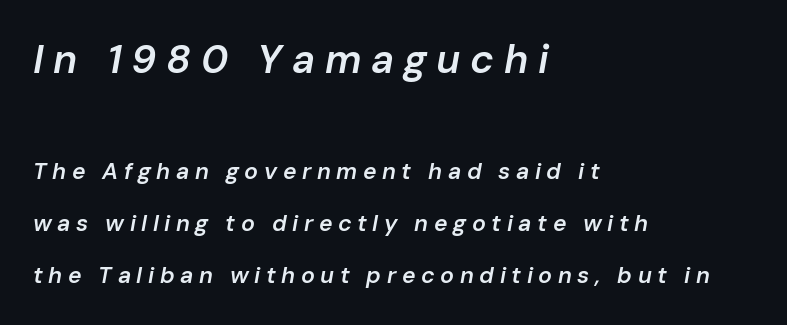
{"italic": "yes", "lean": "right", "slant_degrees": 10, "bold": "semi", "weight": "semibold", "width": "normal", "stroke_contrast": "low", "x_height": "medium", "monospaced": "no", "underline": "no", "align": "left", "line_spacing": "loose", "line_spacing_ratio": 2.27, "letter_spacing": "wide", "letter_spacing_em": 0.24, "larger_block": "first", "size_ratio": 1.74, "glyph_px": 40}
